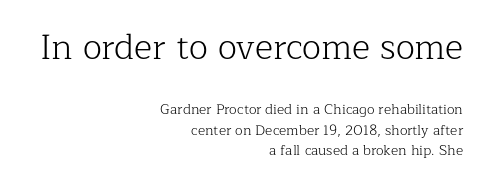
Character widths vary here, with narrow letters taking less room than wide ones. Between these two stacked blocks, the higher one wins on size. Is this a heavy cut? Hardly; it is regular or lighter. The passage shown has conventional tracking throughout. A clean baseline with only descenders dipping below it. A normal amount of white space separates one row of letters from the next.
